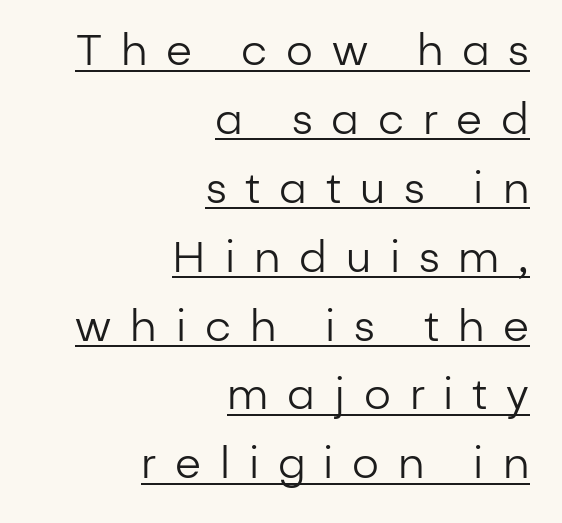
{"serif": "no", "italic": "no", "bold": "no", "weight": "regular", "width": "normal", "stroke_contrast": "low", "x_height": "medium", "monospaced": "no", "underline": "yes", "align": "right", "line_spacing": "normal", "line_spacing_ratio": 1.64, "letter_spacing": "wide", "letter_spacing_em": 0.45, "glyph_px": 42}
